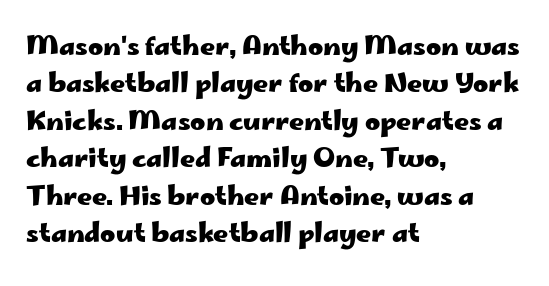
{"italic": "no", "bold": "yes", "underline": "no", "align": "left", "line_spacing": "normal", "line_spacing_ratio": 1.44, "letter_spacing": "normal", "letter_spacing_em": 0.0, "glyph_px": 26}
